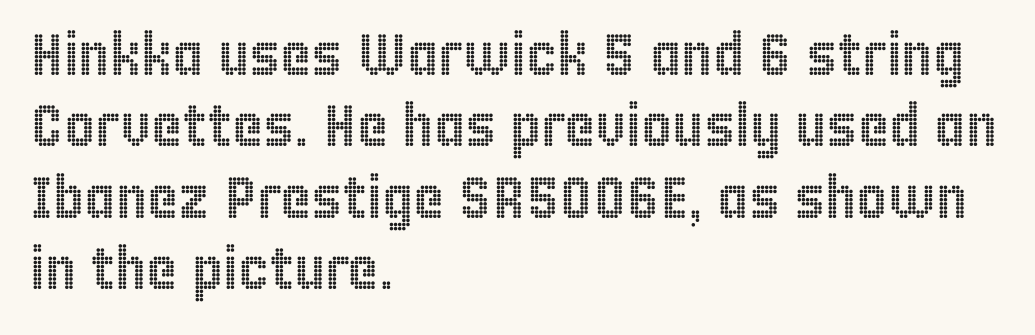
Q: Is the text italic (slanted)? A: No, it is upright.
Q: Is the text underlined? A: No.
Q: How is the paragraph aligned? A: Left-aligned.
Q: Is the spacing between letters normal or unusually wide? A: Normal.
Q: Width (condensed, normal, or wide)? A: Condensed.
Q: x-height? A: Large.
Q: Monospaced? A: No.
